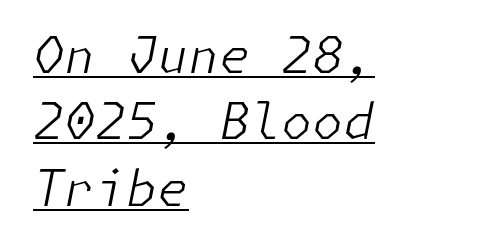
The image shows 50 px light type, italic (leaning right); set left-aligned, normal line spacing (1.33x), normal letter spacing, underlined; low stroke contrast and a medium x-height.
